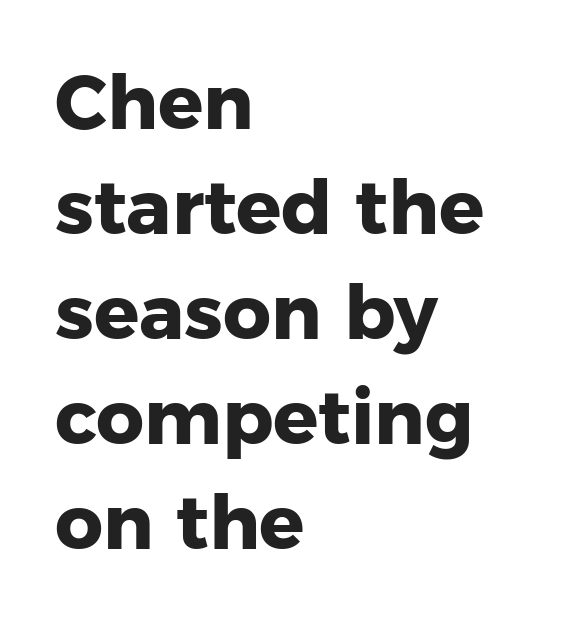
Q: Is the text bold? A: Yes.
Q: Is the text italic (slanted)? A: No, it is upright.
Q: Is the typeface a serif or a sans-serif typeface? A: Sans-serif.
Q: Is the text underlined? A: No.
Q: How is the paragraph aligned? A: Left-aligned.
Q: Is the spacing between letters normal or unusually wide? A: Normal.
Q: Is the spacing between lines tight, normal or loose? A: Normal.
Q: Width (condensed, normal, or wide)? A: Normal.
Q: Stroke contrast? A: Low.
Q: x-height? A: Medium.
Q: Monospaced? A: No.
